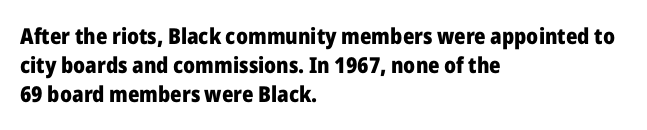
The image shows 22 px bold type, upright; set left-aligned, normal line spacing (1.32x), normal letter spacing, not underlined.
